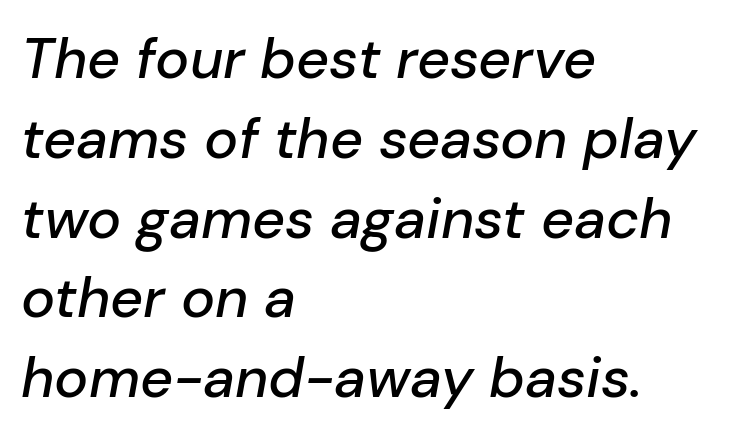
Q: Is the text italic (slanted)? A: Yes, it leans right by about 10 degrees.
Q: Is the text underlined? A: No.
Q: How is the paragraph aligned? A: Left-aligned.
Q: Is the spacing between letters normal or unusually wide? A: Normal.
Q: Is the spacing between lines tight, normal or loose? A: Normal.
Q: Width (condensed, normal, or wide)? A: Normal.
Q: Stroke contrast? A: Low.
Q: x-height? A: Medium.
Q: Monospaced? A: No.
